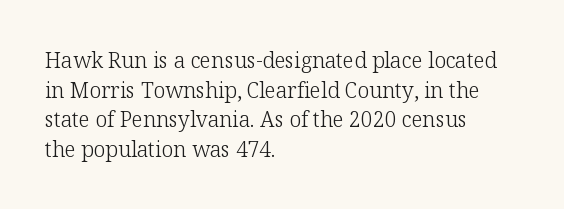
Quick note: underline off. Do the letters lean? They stand straight. The text block is weighted toward the left margin, trailing off unevenly rightward. This rendering leaves character spacing at its baseline value. Vertical spacing — default.
